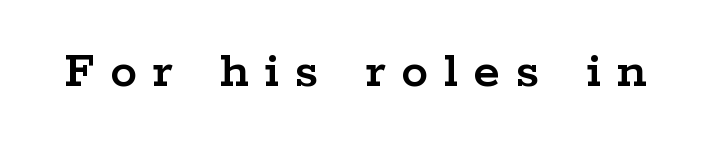
The glyphs in this specimen are seriffed. Lines of text with bare space underneath. Rendered with straight, roman letterforms. This rendering widens character spacing well past its baseline value. Spacing verdict: proportional, widths tailored to each character.
